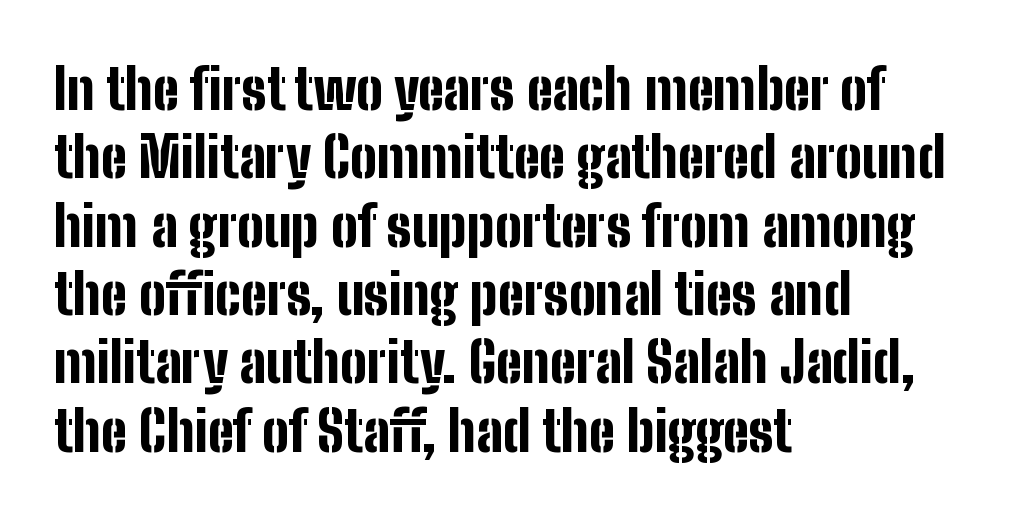
{"serif": "no", "italic": "no", "bold": "yes", "weight": "bold", "width": "condensed", "stroke_contrast": "low", "x_height": "medium", "monospaced": "no", "underline": "no", "align": "left", "line_spacing_ratio": 1.22, "letter_spacing": "normal", "letter_spacing_em": 0.0, "glyph_px": 56}
